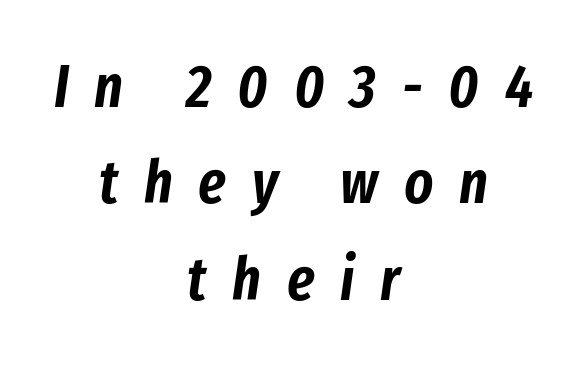
The image shows 61 px condensed type, italic (leaning right); set centered, normal line spacing (1.58x), unusually wide letter spacing (+0.42 em), not underlined; low stroke contrast and a medium x-height.
